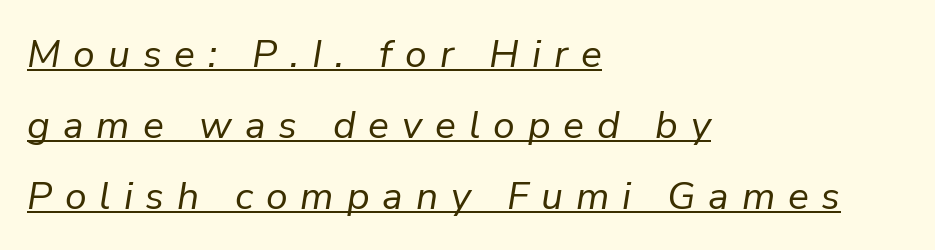
Q: Is the text bold? A: No.
Q: Is the text italic (slanted)? A: Yes, it leans right by about 9 degrees.
Q: Is the text underlined? A: Yes.
Q: How is the paragraph aligned? A: Left-aligned.
Q: Is the spacing between letters normal or unusually wide? A: Unusually wide.
Q: Width (condensed, normal, or wide)? A: Normal.
Q: Stroke contrast? A: Low.
Q: x-height? A: Medium.
Q: Monospaced? A: No.
